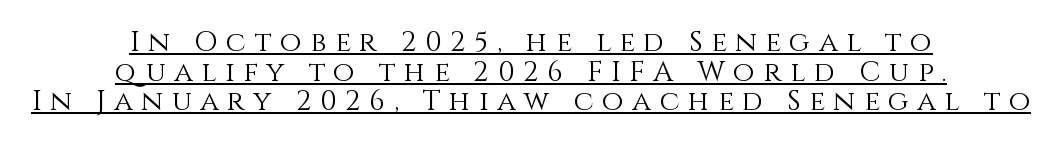
The image shows 28 px light type, upright; set centered, tight line spacing (1.06x), unusually wide letter spacing (+0.31 em), underlined; a large x-height.
